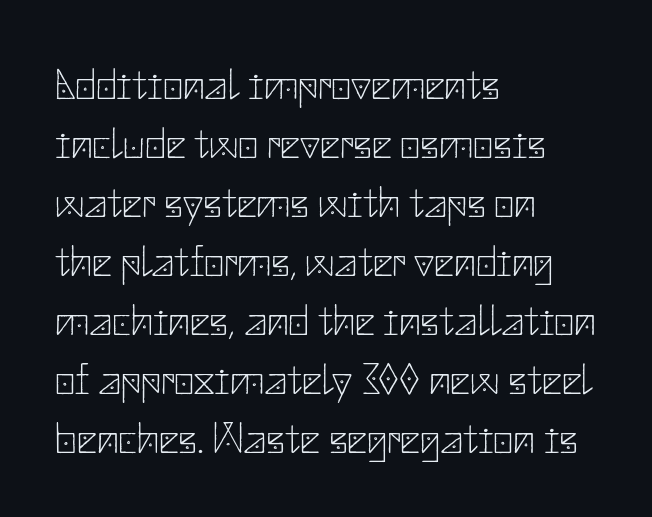
{"serif": "no", "italic": "no", "bold": "no", "weight": "thin", "width": "normal", "stroke_contrast": "low", "x_height": "small", "underline": "no", "align": "left", "line_spacing": "normal", "line_spacing_ratio": 1.34, "letter_spacing": "normal", "letter_spacing_em": 0.0, "glyph_px": 44}
